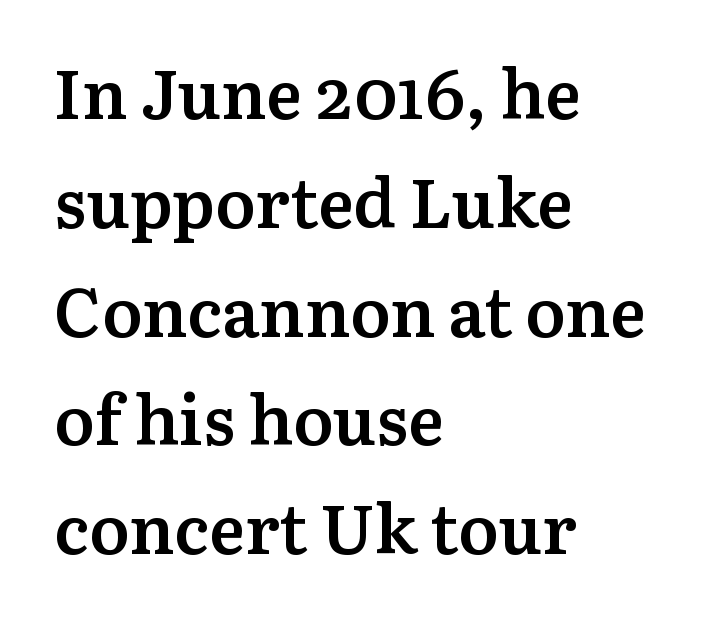
Between one letter and the next there's only the usual sliver of space. These lines stack with their left ends in a neat column. The characters display serif detailing at their extremities. The font is running at a semibold setting, under full bold. No word sits above an underline. Whoever set this chose a conventional vertical rhythm.
